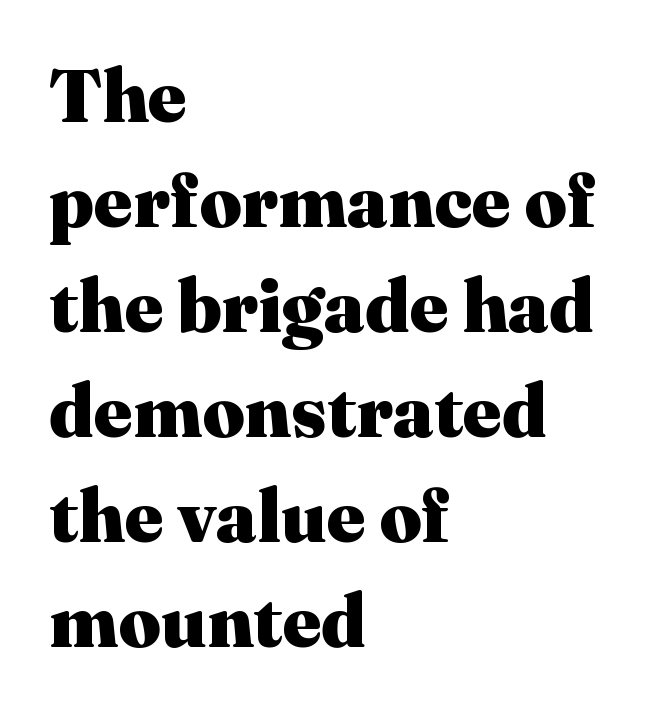
The image shows 74 px heavy serif type, upright; set left-aligned, normal line spacing (1.42x), normal letter spacing, not underlined; medium stroke contrast and a medium x-height.
